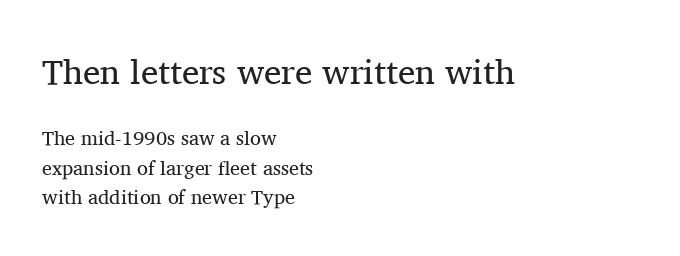
{"serif": "yes", "italic": "no", "bold": "no", "weight": "regular", "width": "normal", "stroke_contrast": "medium", "x_height": "medium", "monospaced": "no", "underline": "no", "align": "left", "line_spacing": "normal", "line_spacing_ratio": 1.47, "letter_spacing": "normal", "letter_spacing_em": 0.0, "larger_block": "first", "size_ratio": 1.75, "glyph_px": 35}
